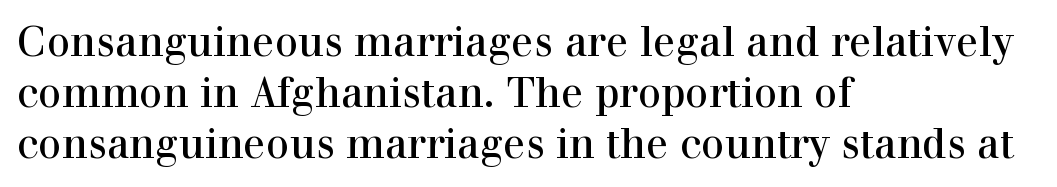
{"serif": "yes", "italic": "no", "width": "normal", "x_height": "medium", "monospaced": "no", "underline": "no", "align": "left", "line_spacing": "normal", "line_spacing_ratio": 1.25, "letter_spacing": "normal", "letter_spacing_em": 0.0, "glyph_px": 41}
